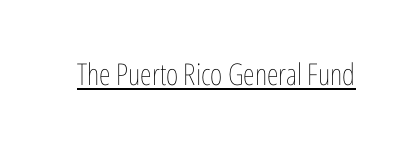
The image shows 30 px thin, condensed type, upright; set normal letter spacing, underlined; low stroke contrast and a medium x-height.
